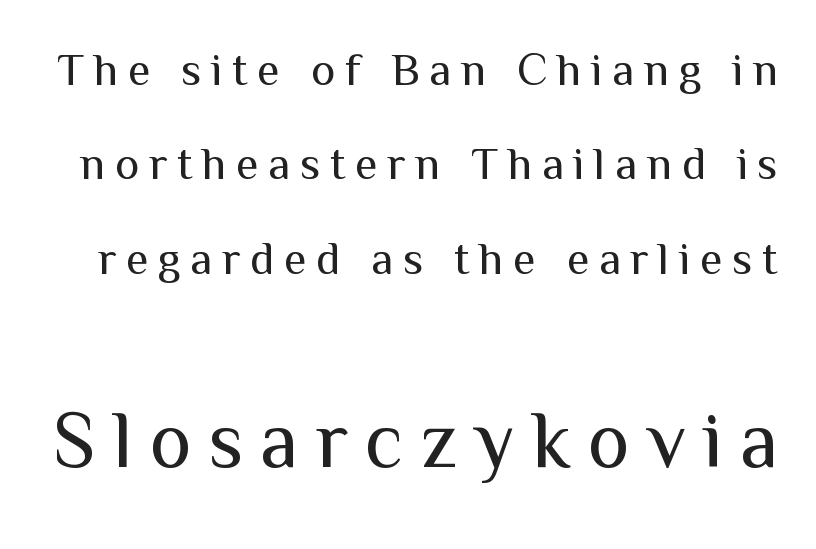
Q: Is the text bold? A: No.
Q: Is the text italic (slanted)? A: No, it is upright.
Q: Is the typeface a serif or a sans-serif typeface? A: Sans-serif.
Q: Is the text underlined? A: No.
Q: Is the spacing between letters normal or unusually wide? A: Unusually wide.
Q: Is the spacing between lines tight, normal or loose? A: Loose.
Q: Which block of text is set in a larger size, the first (top) or the second (bottom)? A: The second (bottom) one.
Q: Width (condensed, normal, or wide)? A: Normal.
Q: Stroke contrast? A: Medium.
Q: x-height? A: Medium.
Q: Monospaced? A: No.
